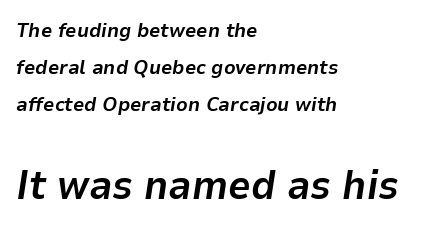
{"italic": "yes", "lean": "right", "slant_degrees": 9, "bold": "yes", "weight": "bold", "width": "normal", "stroke_contrast": "low", "x_height": "medium", "monospaced": "no", "underline": "no", "align": "left", "line_spacing_ratio": 1.84, "letter_spacing": "normal", "letter_spacing_em": 0.0, "larger_block": "second", "size_ratio": 2.0, "glyph_px": 40}
